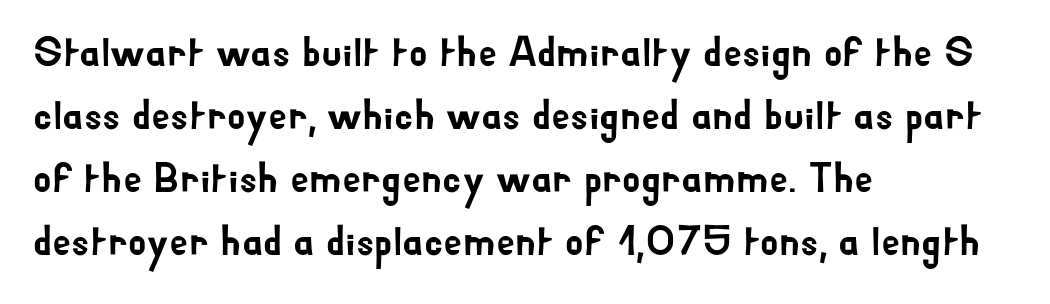
The image shows 42 px sans-serif type, upright; set left-aligned, normal line spacing (1.5x), normal letter spacing, not underlined; low stroke contrast and a small x-height.
